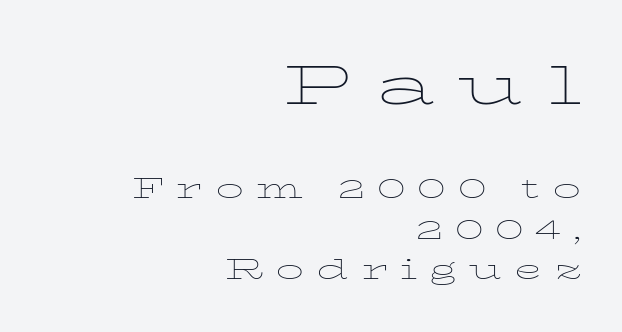
Q: Is the text bold? A: No.
Q: Is the text italic (slanted)? A: No, it is upright.
Q: Is the typeface a serif or a sans-serif typeface? A: Serif.
Q: Is the text underlined? A: No.
Q: How is the paragraph aligned? A: Right-aligned.
Q: Is the spacing between letters normal or unusually wide? A: Unusually wide.
Q: Is the spacing between lines tight, normal or loose? A: Normal.
Q: Which block of text is set in a larger size, the first (top) or the second (bottom)? A: The first (top) one.
Q: Width (condensed, normal, or wide)? A: Wide.
Q: Stroke contrast? A: Low.
Q: x-height? A: Medium.
Q: Monospaced? A: No.
